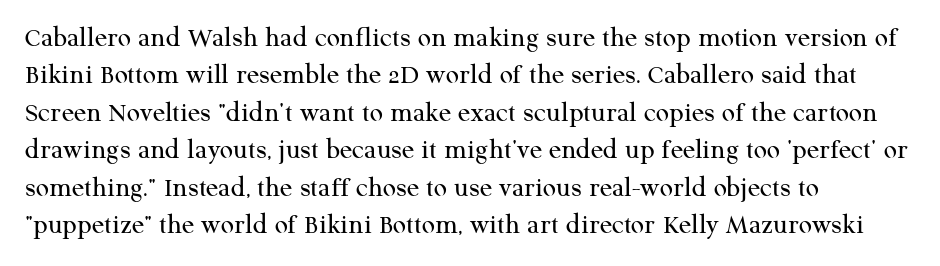
The rag falls on the right side of this text block. Successive baselines arrive at the customary interval. A typesetter would call this proportional, since set widths differ per character. No extra tracking has been applied to these lines. Underline: absent. This sample uses an upright cut, with every glyph sitting square on the baseline.
